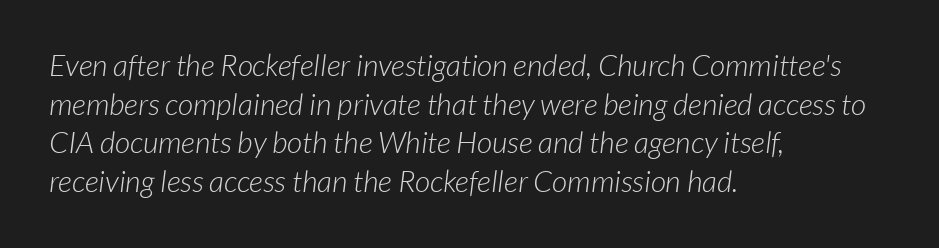
This block has exactly the height ordinary leading produces. Horizontal alignment here is leftward, the default for most running prose. Stems here are at most as thick as an everyday book face. Each letter keeps its own natural width here, so spacing adapts to shape. You could call the tracking neutral — neither tight nor loose.
